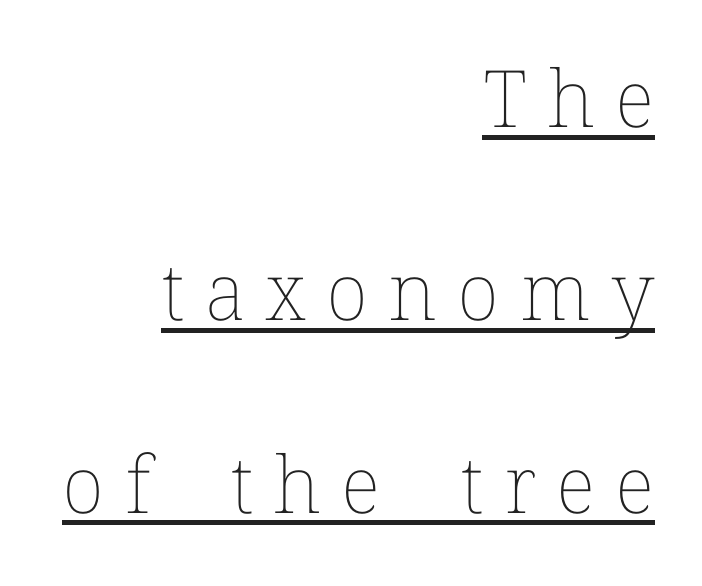
The image shows 79 px thin type, upright; set right-aligned, loose line spacing (2.44x), unusually wide letter spacing (+0.26 em), underlined; low stroke contrast and a medium x-height.
